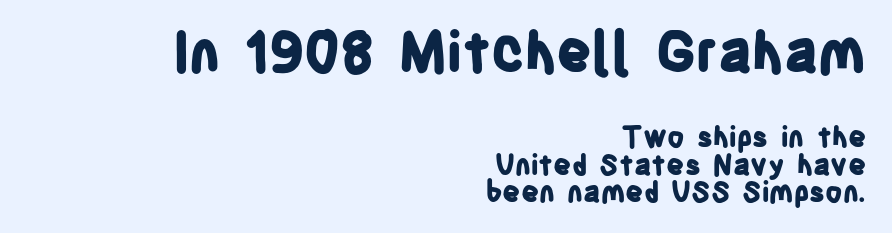
Q: Is the text bold? A: Yes.
Q: Is the text italic (slanted)? A: No, it is upright.
Q: Is the typeface a serif or a sans-serif typeface? A: Sans-serif.
Q: Is the text underlined? A: No.
Q: How is the paragraph aligned? A: Right-aligned.
Q: Is the spacing between letters normal or unusually wide? A: Normal.
Q: Is the spacing between lines tight, normal or loose? A: Tight.
Q: Which block of text is set in a larger size, the first (top) or the second (bottom)? A: The first (top) one.
Q: Width (condensed, normal, or wide)? A: Condensed.
Q: Stroke contrast? A: Low.
Q: x-height? A: Large.
Q: Monospaced? A: No.
